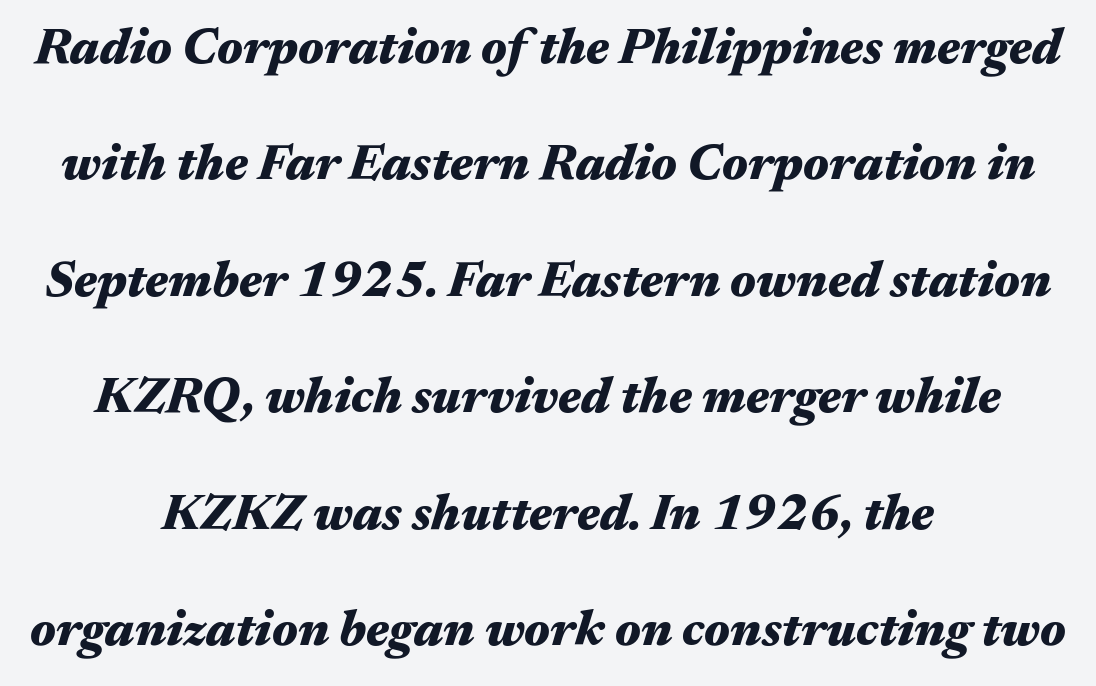
Q: Is the text bold? A: Yes.
Q: Is the text italic (slanted)? A: Yes, it leans right by about 17 degrees.
Q: Is the text underlined? A: No.
Q: How is the paragraph aligned? A: Centered.
Q: Is the spacing between letters normal or unusually wide? A: Normal.
Q: Is the spacing between lines tight, normal or loose? A: Loose.
Q: Width (condensed, normal, or wide)? A: Wide.
Q: Stroke contrast? A: Medium.
Q: x-height? A: Medium.
Q: Monospaced? A: No.
